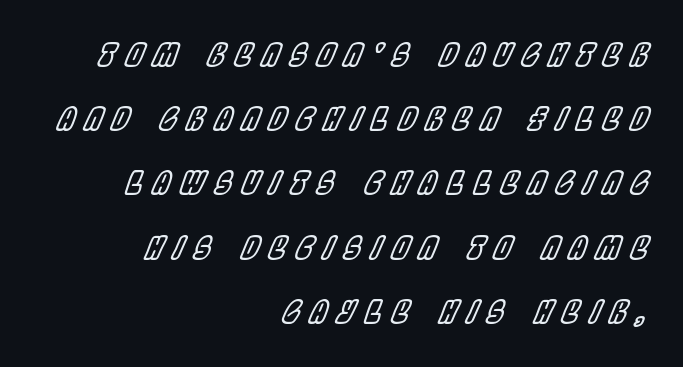
{"italic": "yes", "lean": "right", "slant_degrees": 22, "width": "condensed", "x_height": "large", "monospaced": "no", "underline": "no", "align": "right", "line_spacing": "loose", "line_spacing_ratio": 2.07, "letter_spacing": "wide", "letter_spacing_em": 0.32, "glyph_px": 31}
